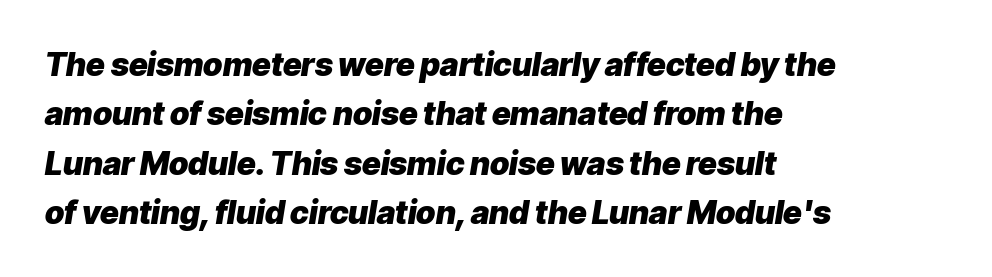
Q: Is the text bold? A: Yes.
Q: Is the text italic (slanted)? A: Yes, it leans right by about 9 degrees.
Q: Is the text underlined? A: No.
Q: How is the paragraph aligned? A: Left-aligned.
Q: Is the spacing between letters normal or unusually wide? A: Normal.
Q: Is the spacing between lines tight, normal or loose? A: Normal.
Q: Width (condensed, normal, or wide)? A: Normal.
Q: Stroke contrast? A: Low.
Q: x-height? A: Medium.
Q: Monospaced? A: No.
